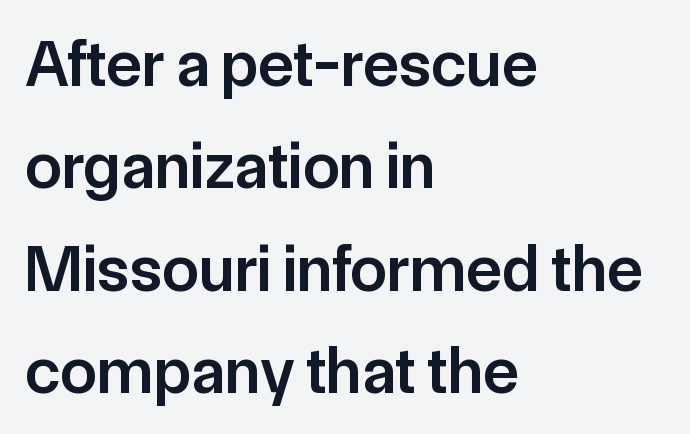
Q: Is the text bold? A: Semi-bold.
Q: Is the text italic (slanted)? A: No, it is upright.
Q: Is the typeface a serif or a sans-serif typeface? A: Sans-serif.
Q: Is the text underlined? A: No.
Q: How is the paragraph aligned? A: Left-aligned.
Q: Is the spacing between letters normal or unusually wide? A: Normal.
Q: Is the spacing between lines tight, normal or loose? A: Normal.
Q: Width (condensed, normal, or wide)? A: Normal.
Q: Stroke contrast? A: Low.
Q: x-height? A: Medium.
Q: Monospaced? A: No.
